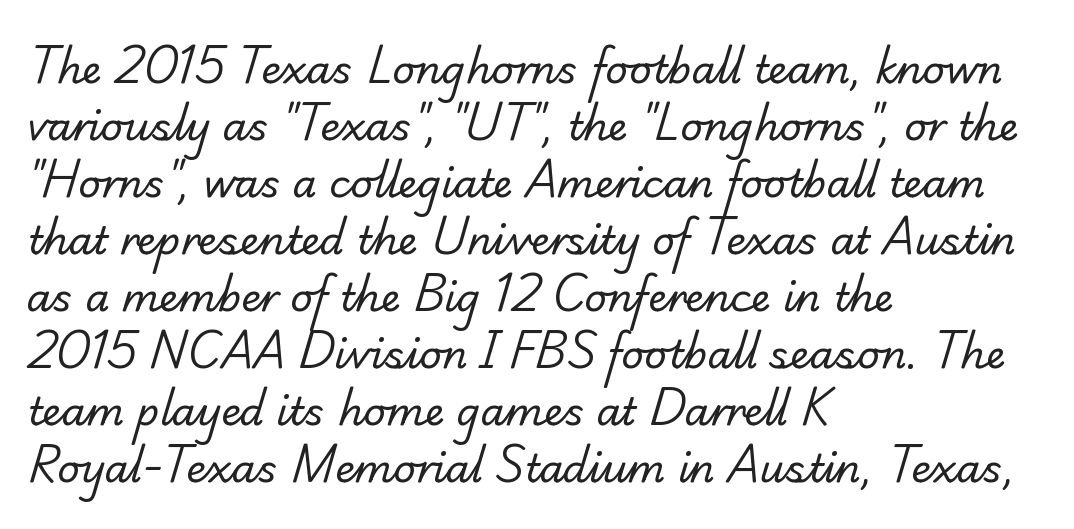
{"serif": "yes", "bold": "no", "weight": "regular", "width": "normal", "stroke_contrast": "low", "x_height": "small", "monospaced": "no", "underline": "no", "align": "left", "line_spacing": "normal", "line_spacing_ratio": 1.46, "letter_spacing": "normal", "letter_spacing_em": 0.0, "glyph_px": 39}
